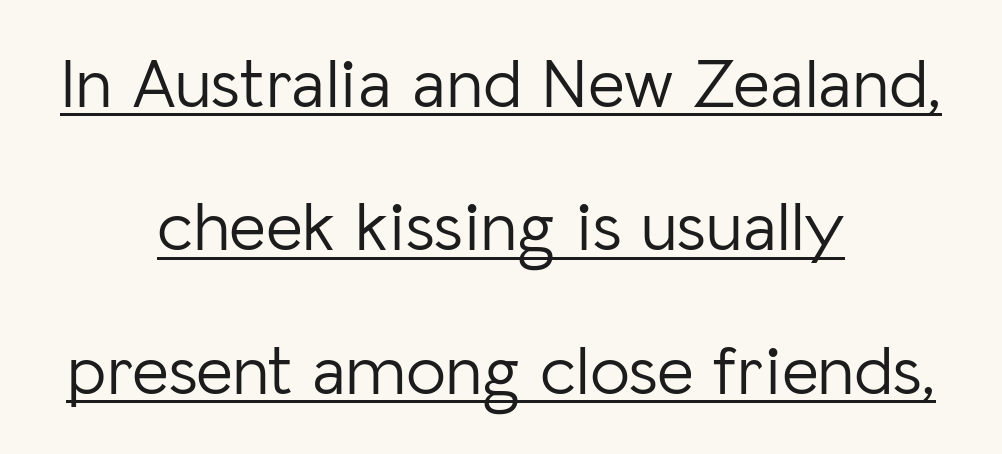
Q: Is the text bold? A: No.
Q: Is the text italic (slanted)? A: No, it is upright.
Q: Is the typeface a serif or a sans-serif typeface? A: Sans-serif.
Q: Is the text underlined? A: Yes.
Q: How is the paragraph aligned? A: Centered.
Q: Is the spacing between letters normal or unusually wide? A: Normal.
Q: Is the spacing between lines tight, normal or loose? A: Loose.
Q: Width (condensed, normal, or wide)? A: Normal.
Q: Stroke contrast? A: Low.
Q: x-height? A: Medium.
Q: Monospaced? A: No.
